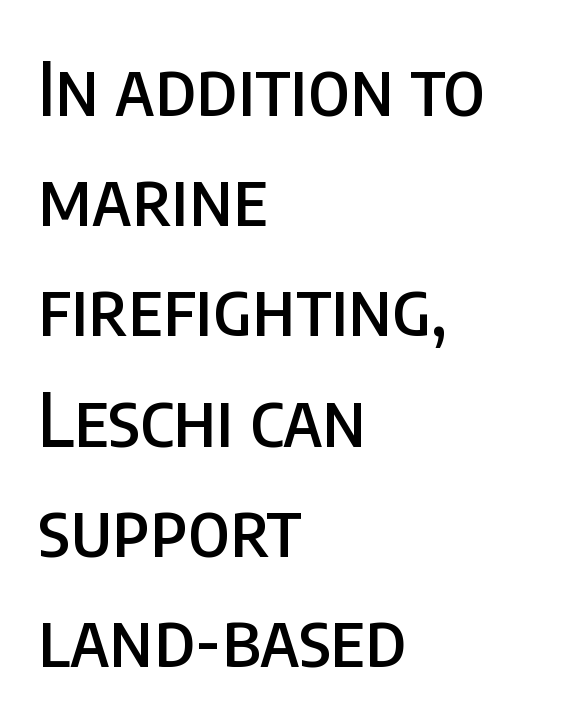
The image shows 75 px condensed sans-serif type, upright; set left-aligned, normal line spacing (1.47x), normal letter spacing, not underlined; low stroke contrast and a large x-height.
